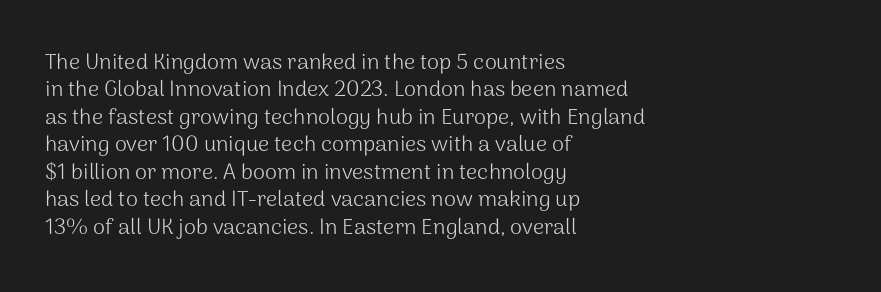
{"italic": "no", "bold": "no", "underline": "no", "align": "left", "line_spacing": "normal", "line_spacing_ratio": 1.25, "letter_spacing": "normal", "letter_spacing_em": 0.0, "glyph_px": 22}
